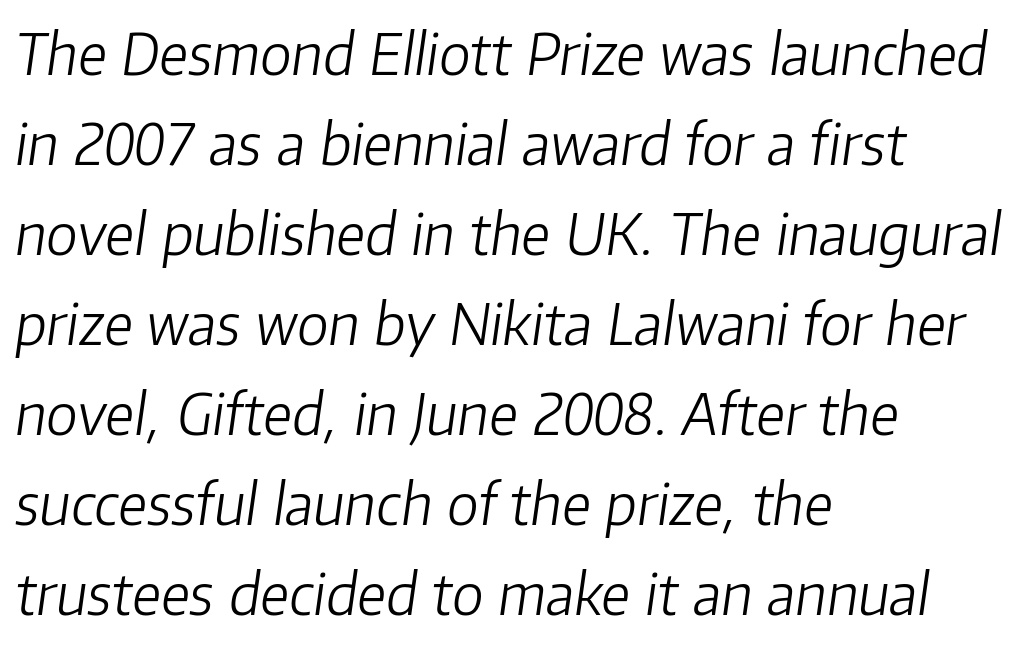
Q: Is the text bold? A: No.
Q: Is the text italic (slanted)? A: Yes, it leans right by about 8 degrees.
Q: Is the text underlined? A: No.
Q: How is the paragraph aligned? A: Left-aligned.
Q: Is the spacing between letters normal or unusually wide? A: Normal.
Q: Is the spacing between lines tight, normal or loose? A: Normal.
Q: Width (condensed, normal, or wide)? A: Normal.
Q: Stroke contrast? A: Low.
Q: x-height? A: Medium.
Q: Monospaced? A: No.
